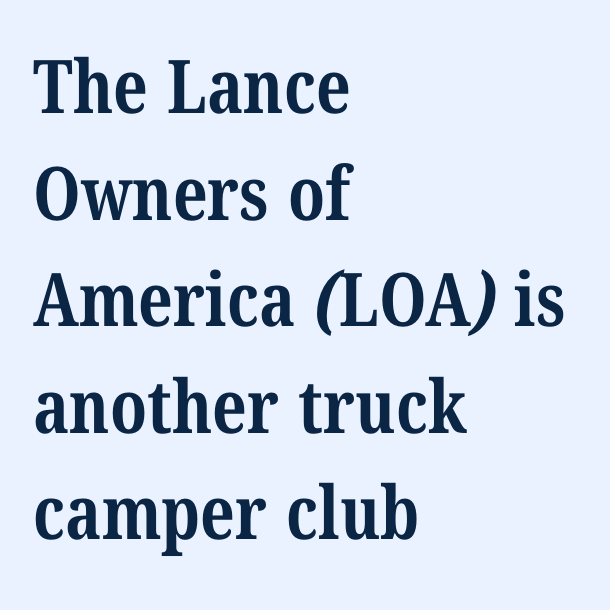
Strong, thick strokes mark this as bold type. Horizontally, the lines are justified to the leading edge only. Type style note: has serifs. Short note: letters normally spaced. Here the designer chose a conventional face with non-uniform glyph widths.
